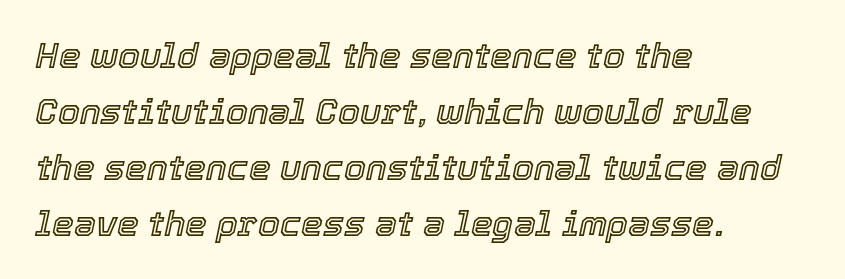
The rag falls on the right side of this text block. Observe the ordinary spacing: letters are neighbours, not strangers. Clear beneath every line of the passage. Designer's note — italics engaged. The letters advance in unequal steps, a hallmark of proportional type.
